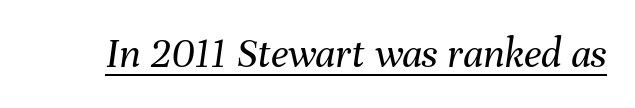
Observe the lean: these are italic letterforms. The letters look calm and open, with moderate or lighter stems. Underlined type. The letters advance in unequal steps, a hallmark of proportional type. Tracking value appears to be zero — textbook default spacing.
